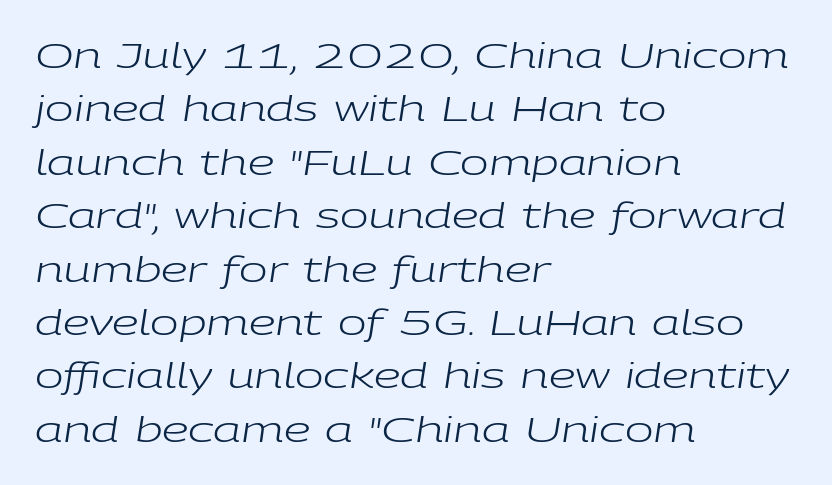
The string is rendered with underlining switched off. Would a proofreader flag this as italicized? Yes. Layout note: lines flush left. Normally led — the rows are evenly, conventionally spaced. Here the designer chose a conventional face with non-uniform glyph widths. Ink coverage per letter is moderate at most.
